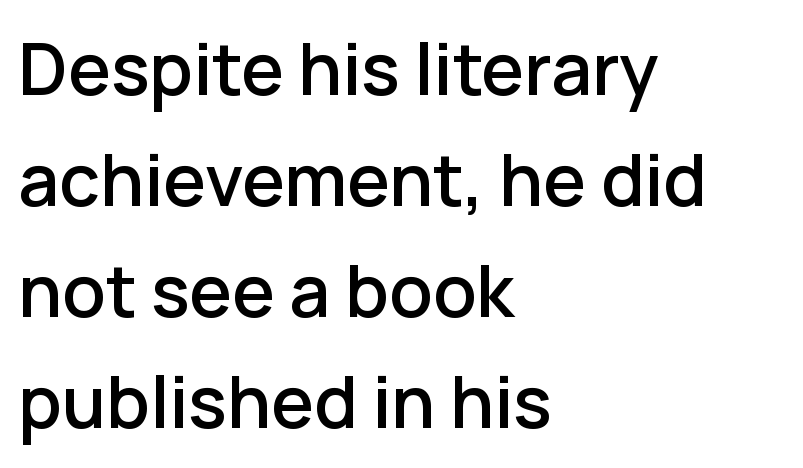
The image shows 72 px sans-serif type, upright; set left-aligned, normal line spacing (1.54x), normal letter spacing, not underlined; low stroke contrast and a medium x-height.
